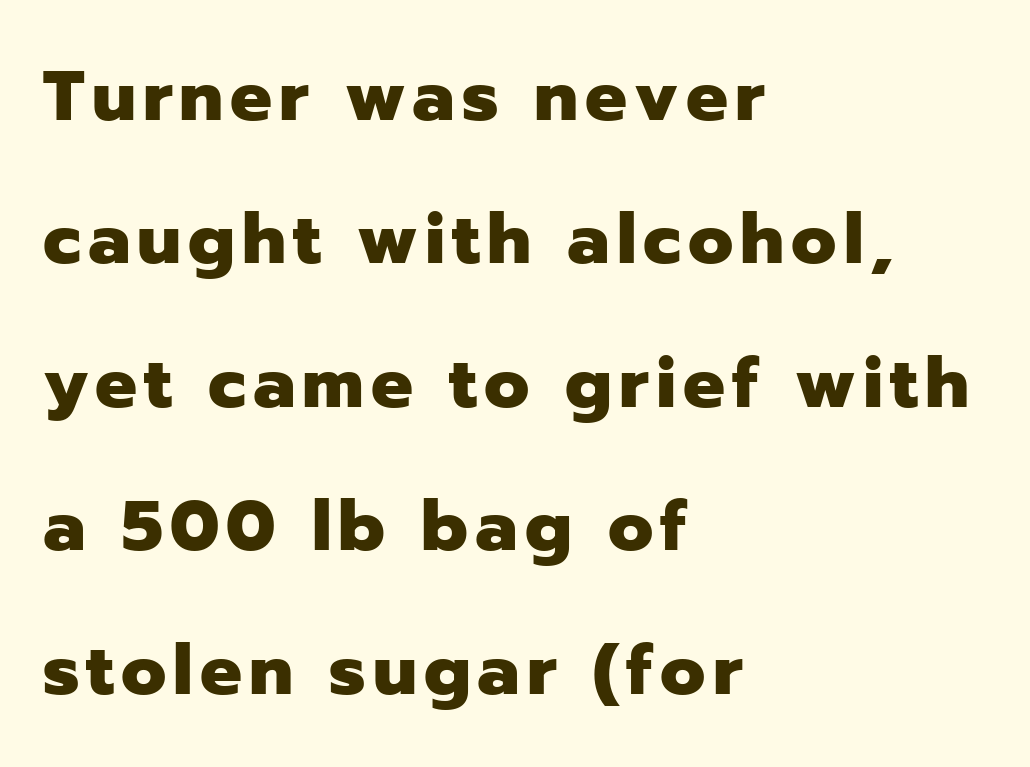
Q: Is the text bold? A: Yes.
Q: Is the text italic (slanted)? A: No, it is upright.
Q: Is the typeface a serif or a sans-serif typeface? A: Sans-serif.
Q: Is the text underlined? A: No.
Q: How is the paragraph aligned? A: Left-aligned.
Q: Is the spacing between lines tight, normal or loose? A: Loose.
Q: Width (condensed, normal, or wide)? A: Normal.
Q: Stroke contrast? A: Low.
Q: x-height? A: Medium.
Q: Monospaced? A: No.
